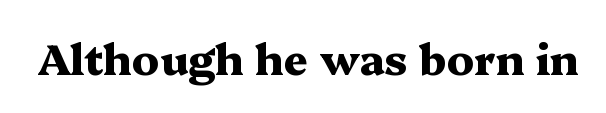
Nobody touched the tracking dial on this one. Look at the bottom of the vertical strokes: they flare into serifs here. Beneath every word, the page is bare. Is there any slant? The stems are plumb. Note the varied advance widths — an 'i' is clearly narrower than an 'm'. Weight: bold.
